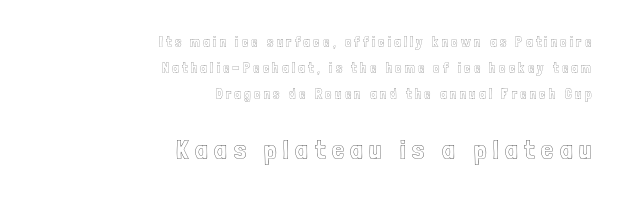
Q: Is the text italic (slanted)? A: No, it is upright.
Q: Is the text underlined? A: No.
Q: How is the paragraph aligned? A: Right-aligned.
Q: Is the spacing between letters normal or unusually wide? A: Unusually wide.
Q: Which block of text is set in a larger size, the first (top) or the second (bottom)? A: The second (bottom) one.
